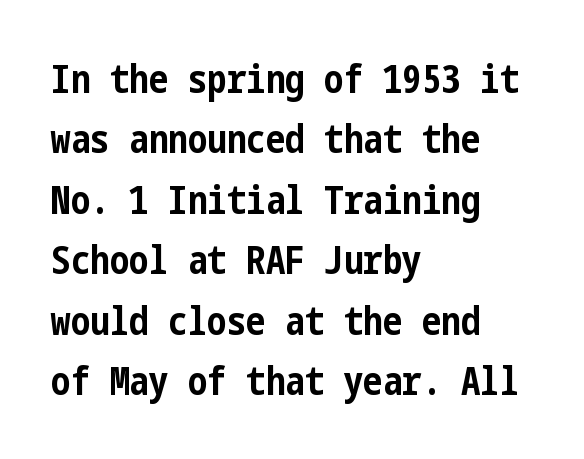
Each letter's strokes conclude bluntly, with no projecting serifs. The typography opts for an upright posture over an oblique one. Strokes here are thick enough to call this a true bold. The ragged edge is on the right, which tells us the setting is flush left. A typesetter would call this zero additional tracking. The foot of each line stays bare and open.
